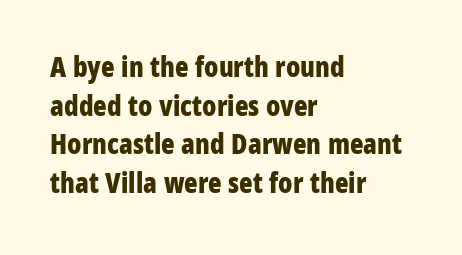
Caption: standard tracking, unaltered. This rendering employs a face without finishing strokes, i.e., a sans-serif. Honestly, the row spacing looks completely unremarkable. Is this a fixed-width face? No — the glyphs have proportional, varying widths. Descenders hang freely into open space.
